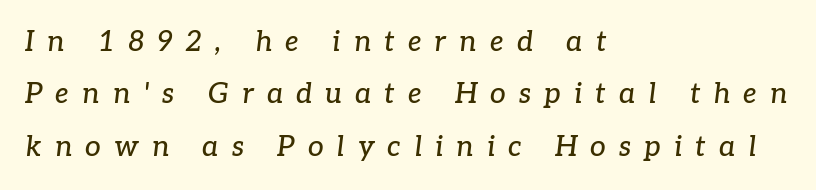
The passage shown is typed in a proportional face where columns would drift. The face used here has a pronounced slope to its letters. The face used here is seriffed, in the tradition of book romans. In terms of letterspacing, this is a distinctly airy, spread setting.
